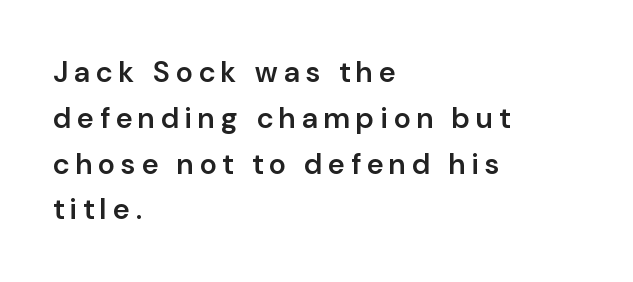
The image shows 29 px semibold sans-serif type, upright; set left-aligned, normal line spacing (1.58x), unusually wide letter spacing (+0.22 em), not underlined; low stroke contrast and a medium x-height.
